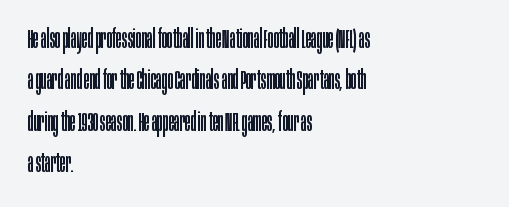
Each stroke keeps to a modest, everyday thickness or less. Whoever set this chose a conventional vertical rhythm. Caption: multi-line text, flush left, ragged right. Underlining? Definitely not there.
